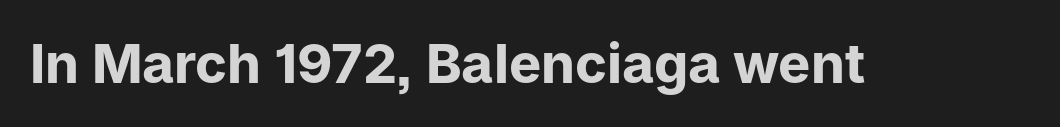
Stroke terminals: plain, sans-serif. Designer's note — italics off, roman on. Each letter keeps its own natural width here, so spacing adapts to shape. No word sits above an underline.
